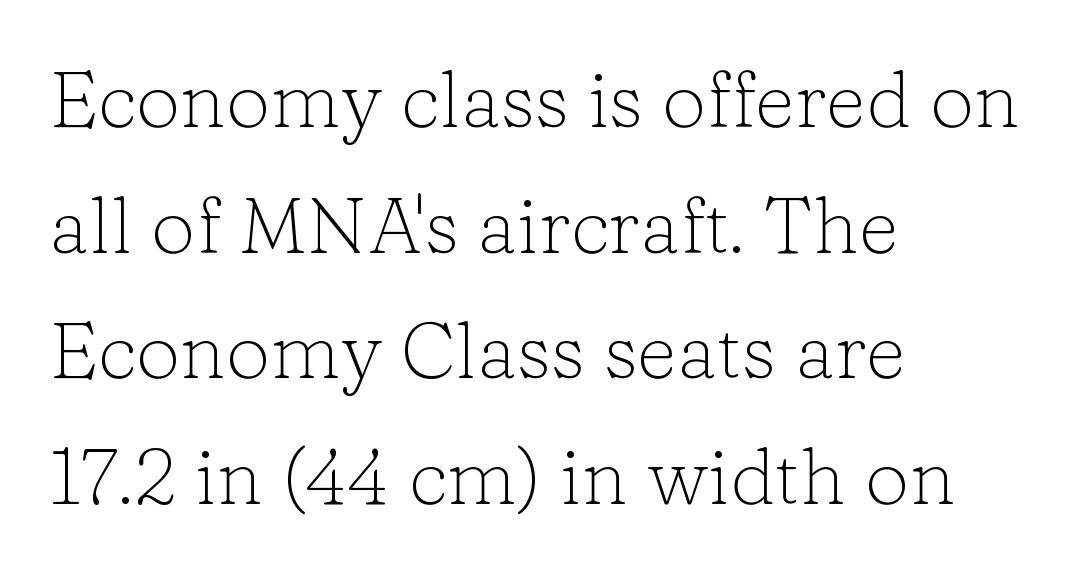
Q: Is the text bold? A: No.
Q: Is the text italic (slanted)? A: No, it is upright.
Q: Is the typeface a serif or a sans-serif typeface? A: Serif.
Q: Is the text underlined? A: No.
Q: How is the paragraph aligned? A: Left-aligned.
Q: Is the spacing between letters normal or unusually wide? A: Normal.
Q: Is the spacing between lines tight, normal or loose? A: Normal.
Q: Width (condensed, normal, or wide)? A: Normal.
Q: Stroke contrast? A: Low.
Q: x-height? A: Medium.
Q: Monospaced? A: No.
